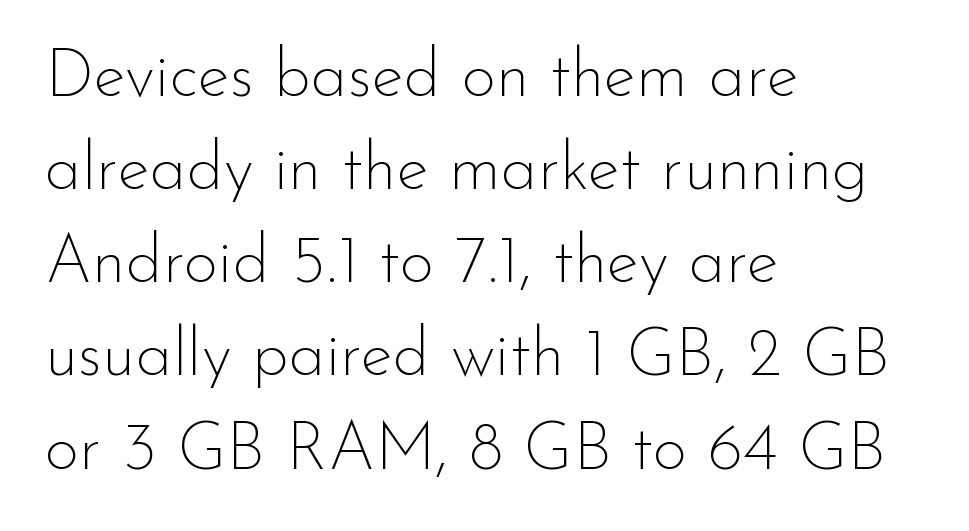
Each letter keeps its own natural width here, so spacing adapts to shape. Unlike a traditional serif, this face leaves its strokes unadorned. Weight: regular or lighter. Reading down the column, the eye jumps a familiar distance to each next line. The face used here is rendered with its standard letterfit. Underline: absent.
